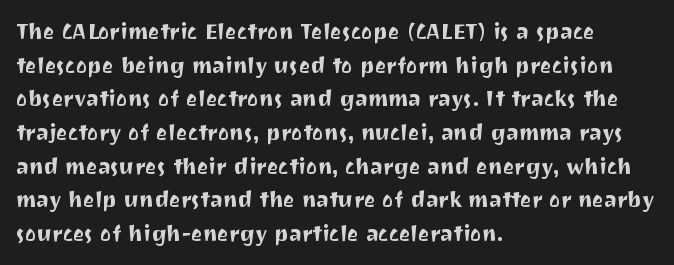
The image shows 22 px text type, upright; set left-aligned, normal line spacing (1.53x), normal letter spacing, not underlined.
